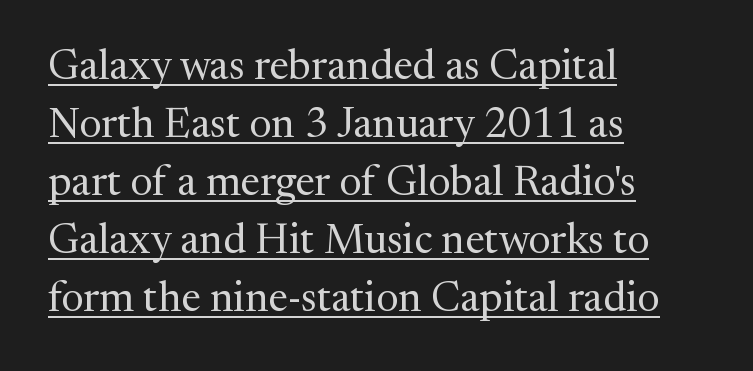
Q: Is the text bold? A: No.
Q: Is the text italic (slanted)? A: No, it is upright.
Q: Is the typeface a serif or a sans-serif typeface? A: Serif.
Q: Is the text underlined? A: Yes.
Q: How is the paragraph aligned? A: Left-aligned.
Q: Is the spacing between letters normal or unusually wide? A: Normal.
Q: Is the spacing between lines tight, normal or loose? A: Normal.
Q: Width (condensed, normal, or wide)? A: Normal.
Q: Stroke contrast? A: Medium.
Q: x-height? A: Medium.
Q: Monospaced? A: No.
